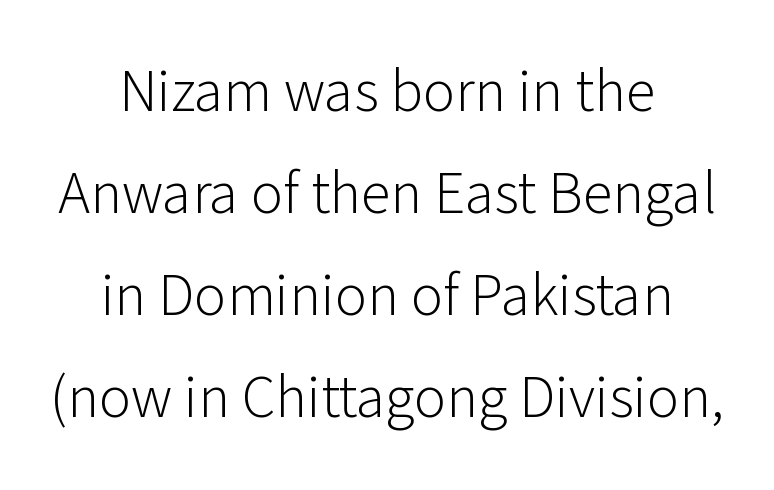
{"serif": "no", "italic": "no", "bold": "no", "weight": "light", "width": "normal", "stroke_contrast": "low", "x_height": "medium", "monospaced": "no", "underline": "no", "align": "center", "line_spacing": "normal", "line_spacing_ratio": 1.7, "letter_spacing": "normal", "letter_spacing_em": 0.0, "glyph_px": 60}
